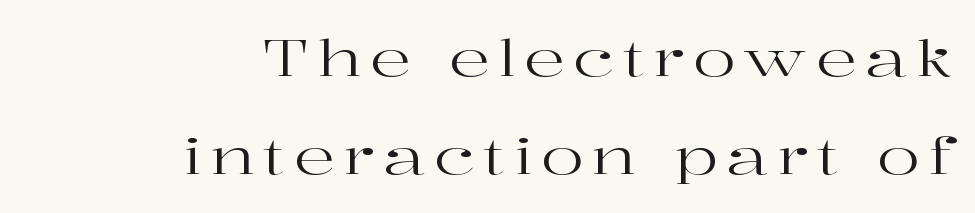
The image shows 51 px regular-weight, wide serif type, upright; set right-aligned, loose line spacing (1.93x), not underlined; high stroke contrast and a medium x-height.
